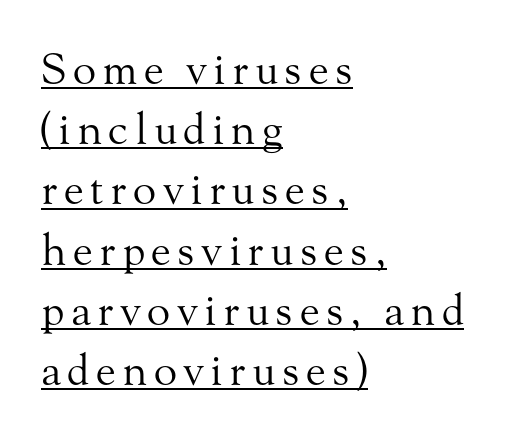
Notice how the stems are strictly vertical — no italics here. No heavy texture on the line: the type isn't bold. The face used here is proportionally spaced, like ordinary book or web type. Has an underline been added? It has.
